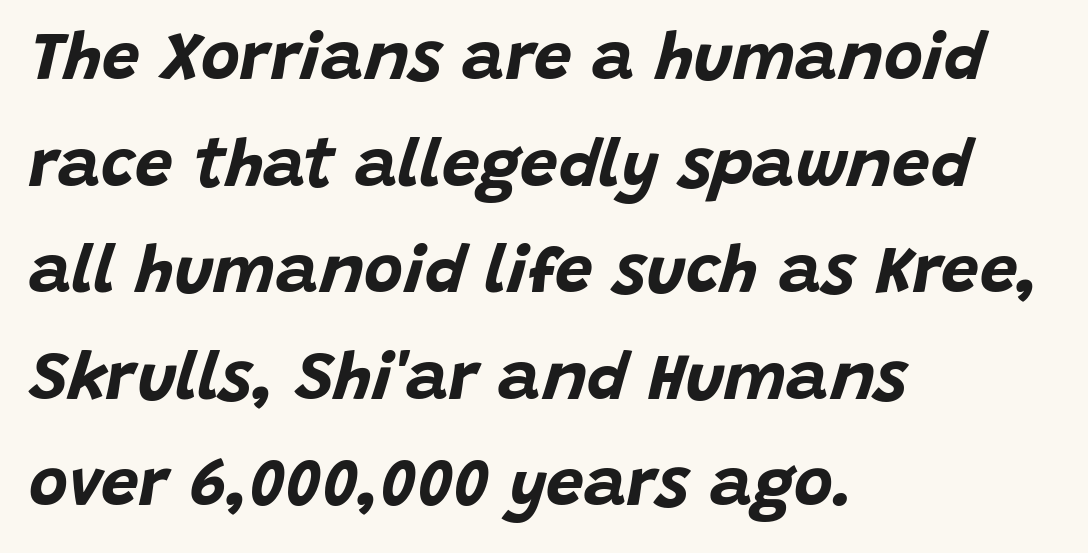
The image shows 67 px bold type, italic (leaning right); set left-aligned, normal line spacing (1.59x), normal letter spacing, not underlined; low stroke contrast and a large x-height.
